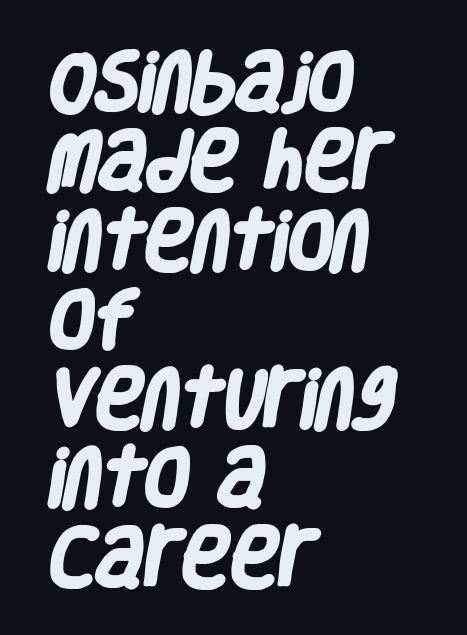
Q: Is the text bold? A: Yes.
Q: Is the typeface a serif or a sans-serif typeface? A: Sans-serif.
Q: Is the text underlined? A: No.
Q: How is the paragraph aligned? A: Left-aligned.
Q: Is the spacing between letters normal or unusually wide? A: Normal.
Q: Width (condensed, normal, or wide)? A: Condensed.
Q: Stroke contrast? A: Low.
Q: x-height? A: Large.
Q: Monospaced? A: No.
